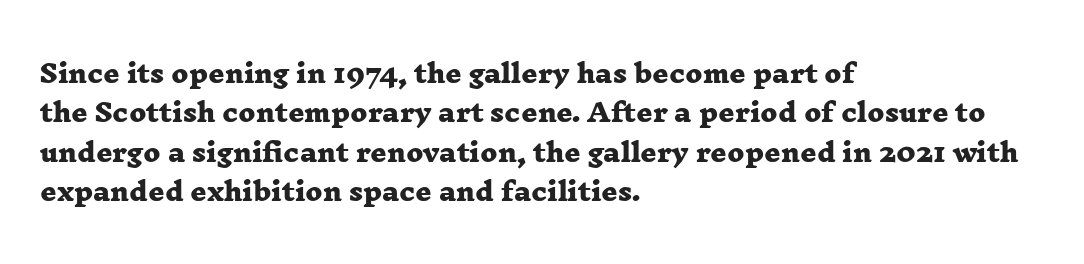
{"bold": "yes", "underline": "no", "align": "left", "line_spacing": "normal", "line_spacing_ratio": 1.58, "letter_spacing": "normal", "letter_spacing_em": 0.0, "glyph_px": 25}
